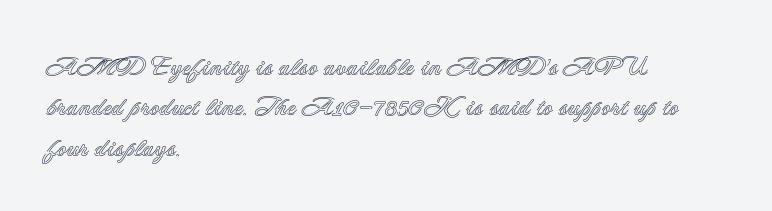
Q: Is the text italic (slanted)? A: Yes.
Q: Is the text underlined? A: No.
Q: How is the paragraph aligned? A: Left-aligned.
Q: Is the spacing between letters normal or unusually wide? A: Normal.
Q: Is the spacing between lines tight, normal or loose? A: Normal.
